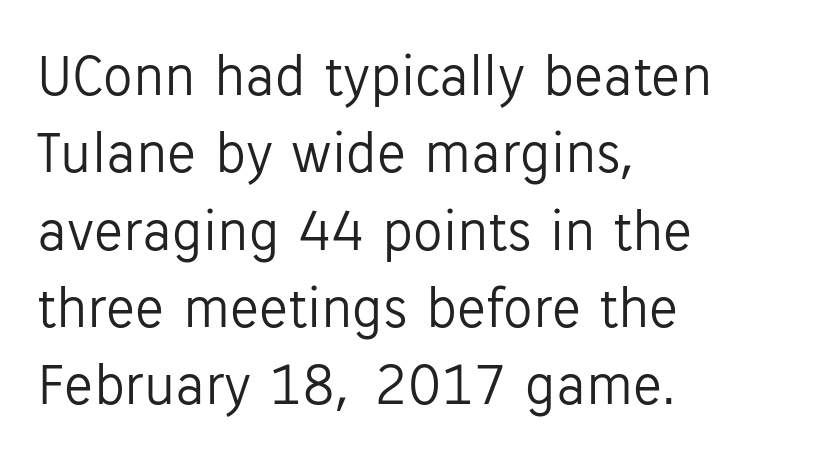
The lettering stays uniformly vertical, giving the passage a roman look. Bold? No — there's no thickening of the strokes. Is this a fixed-width face? No — the glyphs have proportional, varying widths. Here the glyphs are tracked normally, forming tight word shapes. What's the leading like? Ordinary, nothing unusual.
